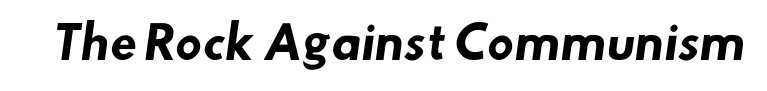
Q: Is the text bold? A: Yes.
Q: Is the typeface a serif or a sans-serif typeface? A: Sans-serif.
Q: Is the text underlined? A: No.
Q: Is the spacing between letters normal or unusually wide? A: Normal.
Q: Width (condensed, normal, or wide)? A: Normal.
Q: Stroke contrast? A: Low.
Q: x-height? A: Small.
Q: Monospaced? A: No.
